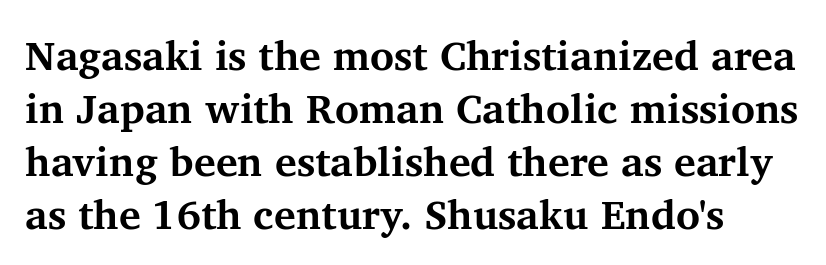
Q: Is the text bold? A: Yes.
Q: Is the text italic (slanted)? A: No, it is upright.
Q: Is the typeface a serif or a sans-serif typeface? A: Serif.
Q: Is the text underlined? A: No.
Q: Is the spacing between letters normal or unusually wide? A: Normal.
Q: Is the spacing between lines tight, normal or loose? A: Normal.
Q: Width (condensed, normal, or wide)? A: Normal.
Q: Stroke contrast? A: Medium.
Q: x-height? A: Medium.
Q: Monospaced? A: No.
